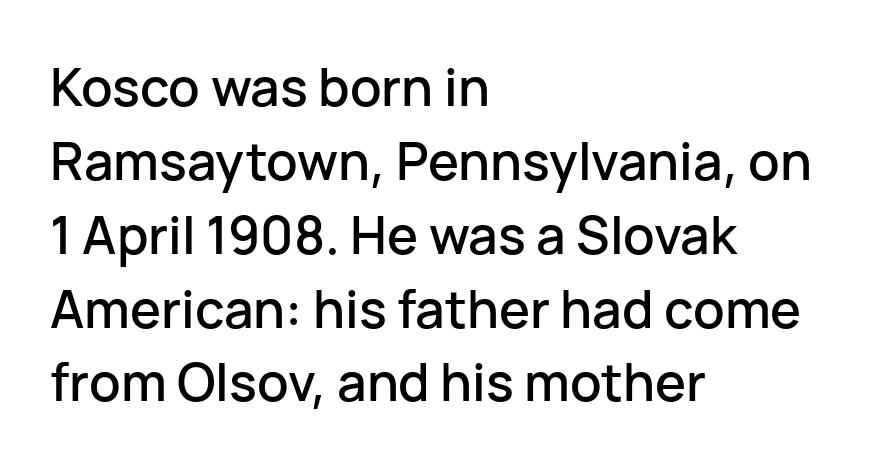
Q: Is the text italic (slanted)? A: No, it is upright.
Q: Is the typeface a serif or a sans-serif typeface? A: Sans-serif.
Q: Is the text underlined? A: No.
Q: How is the paragraph aligned? A: Left-aligned.
Q: Is the spacing between letters normal or unusually wide? A: Normal.
Q: Is the spacing between lines tight, normal or loose? A: Normal.
Q: Width (condensed, normal, or wide)? A: Normal.
Q: Stroke contrast? A: Low.
Q: x-height? A: Medium.
Q: Monospaced? A: No.
